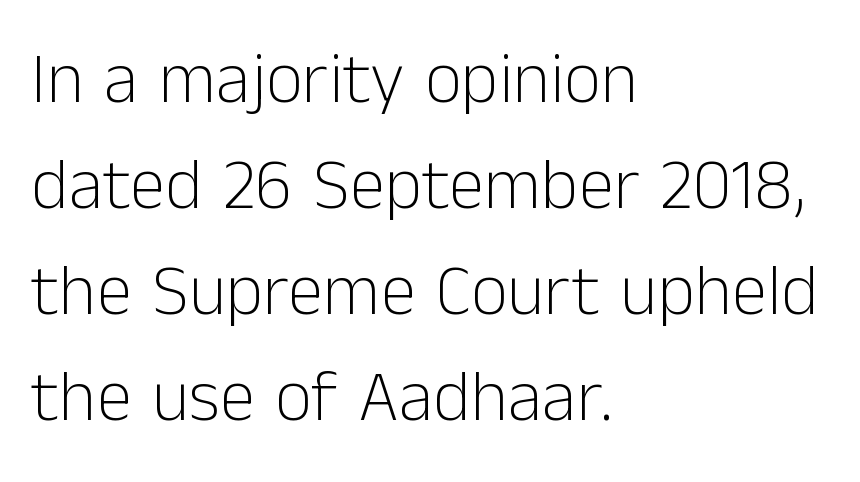
Stems and bowls with no extra thickness — not bold. Caption: multi-line text, flush left, ragged right. To sum up the face: it is a sans, with no serifs. The letters sit at their default tracking, neither squeezed nor spread. One glance says typical: line gaps are just what's usual. Underline: absent.
